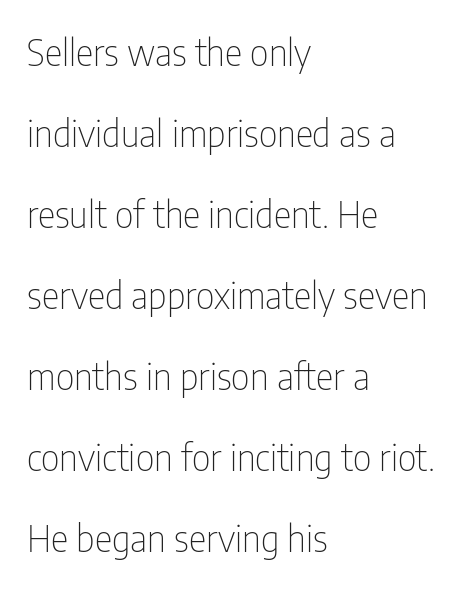
Q: Is the text bold? A: No.
Q: Is the text italic (slanted)? A: No, it is upright.
Q: Is the typeface a serif or a sans-serif typeface? A: Sans-serif.
Q: Is the text underlined? A: No.
Q: How is the paragraph aligned? A: Left-aligned.
Q: Is the spacing between letters normal or unusually wide? A: Normal.
Q: Is the spacing between lines tight, normal or loose? A: Loose.
Q: Width (condensed, normal, or wide)? A: Condensed.
Q: Stroke contrast? A: Low.
Q: x-height? A: Medium.
Q: Monospaced? A: No.
